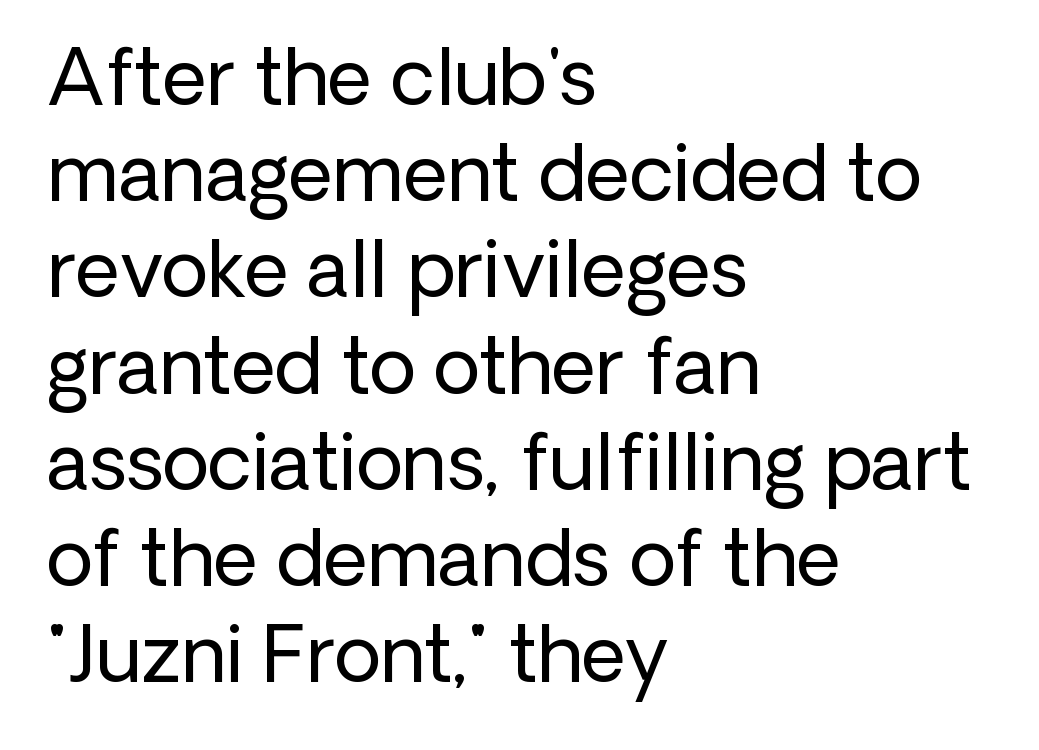
The line-height multiplier appears to be the usual default. Heft: none added — not bold. The rendering anchors every line to the left-hand side. Plain, unruled lines of type. A typesetter would call this proportional, since set widths differ per character. The lettering holds an erect, upright posture throughout.
